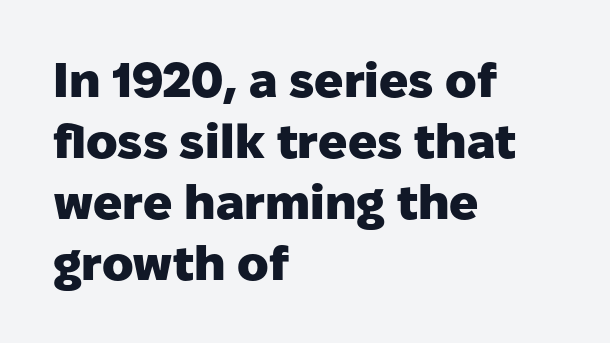
{"serif": "no", "italic": "no", "bold": "yes", "weight": "heavy", "width": "normal", "stroke_contrast": "low", "x_height": "medium", "monospaced": "no", "underline": "no", "align": "left", "line_spacing": "normal", "line_spacing_ratio": 1.27, "letter_spacing": "normal", "letter_spacing_em": 0.0, "glyph_px": 48}
